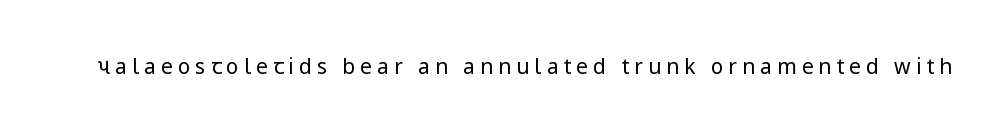
The image shows 21 px text type, upright; set unusually wide letter spacing (+0.24 em), not underlined.
